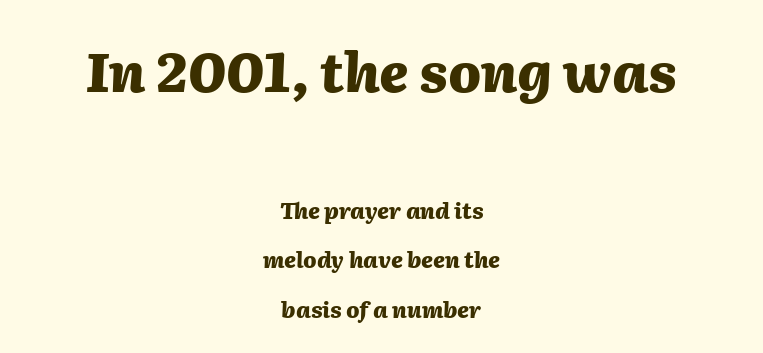
This rendering uses center alignment, leaving both contours irregular but symmetric. Loosely led — the rows are spread out. Proportional: the letters do not fall into vertical columns. The text carries the slant typical of an italic or oblique font. Visually, the top section dominates because its glyphs are scaled up. Standard letterfit; no display-style spreading of the glyphs.
